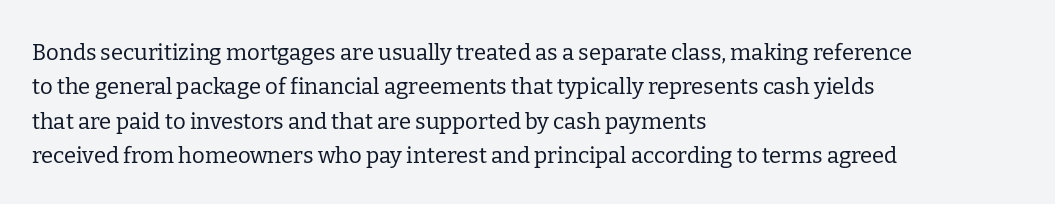
{"italic": "no", "bold": "no", "underline": "no", "align": "left", "line_spacing": "normal", "line_spacing_ratio": 1.56, "letter_spacing": "normal", "letter_spacing_em": 0.0, "glyph_px": 22}
